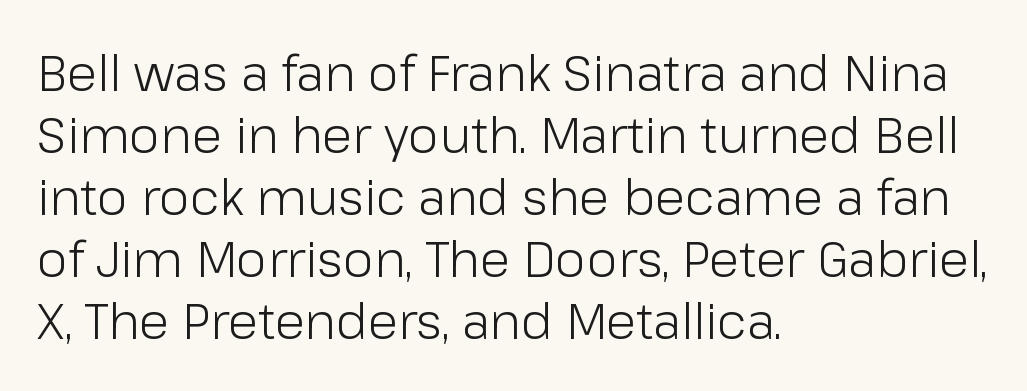
The strokes carry an ordinary text weight at most. Nobody touched the tracking dial on this one. Notice how the passage keeps a crisp vertical edge on the left only. The characters display no serif detailing; their extremities are plain. Check under the words: just untouched page.
